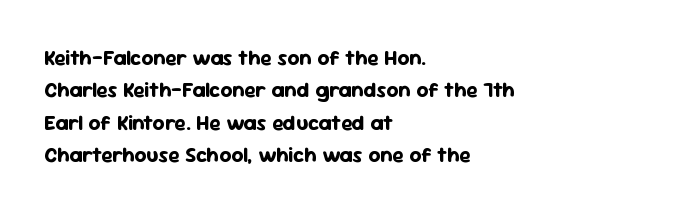
The image shows 21 px bold type, upright; set left-aligned, normal line spacing (1.54x), normal letter spacing, not underlined.
